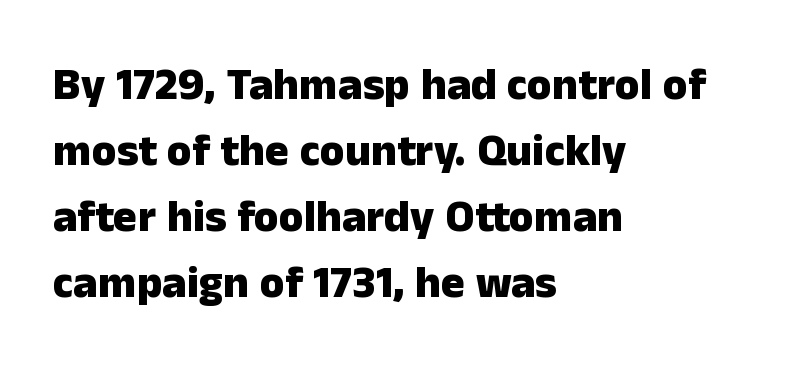
{"serif": "no", "italic": "no", "bold": "yes", "weight": "heavy", "width": "normal", "stroke_contrast": "low", "x_height": "medium", "monospaced": "no", "underline": "no", "align": "left", "line_spacing": "normal", "line_spacing_ratio": 1.47, "letter_spacing": "normal", "letter_spacing_em": 0.0, "glyph_px": 45}
